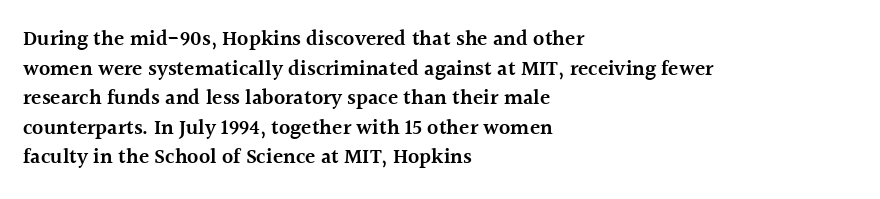
Q: Is the text bold? A: Semi-bold.
Q: Is the text italic (slanted)? A: No, it is upright.
Q: Is the text underlined? A: No.
Q: How is the paragraph aligned? A: Left-aligned.
Q: Is the spacing between letters normal or unusually wide? A: Normal.
Q: Is the spacing between lines tight, normal or loose? A: Normal.
